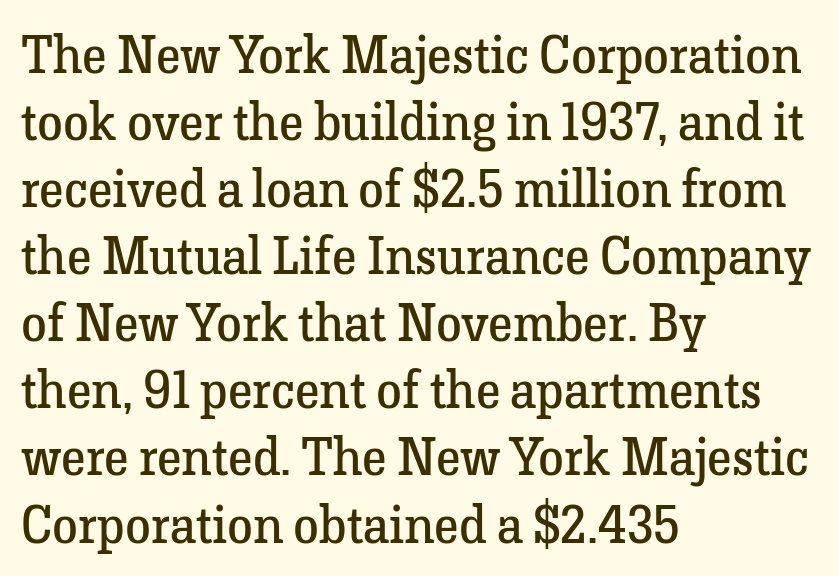
The image shows 52 px regular-weight serif type, upright; set left-aligned, normal line spacing (1.29x), normal letter spacing, not underlined; low stroke contrast and a medium x-height.
